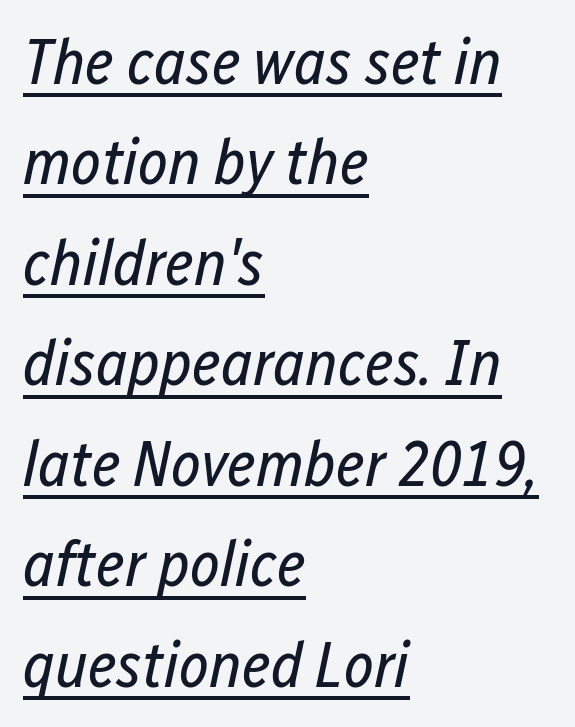
Q: Is the text bold? A: No.
Q: Is the text italic (slanted)? A: Yes, it leans right by about 12 degrees.
Q: Is the text underlined? A: Yes.
Q: How is the paragraph aligned? A: Left-aligned.
Q: Is the spacing between letters normal or unusually wide? A: Normal.
Q: Is the spacing between lines tight, normal or loose? A: Normal.
Q: Width (condensed, normal, or wide)? A: Condensed.
Q: Stroke contrast? A: Low.
Q: x-height? A: Medium.
Q: Monospaced? A: No.
